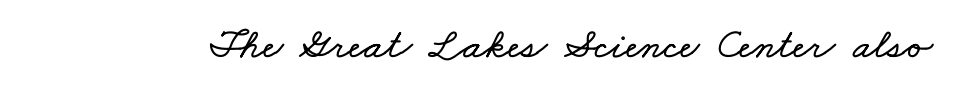
The image shows 43 px wide type; set normal letter spacing, not underlined; low stroke contrast and a small x-height.
